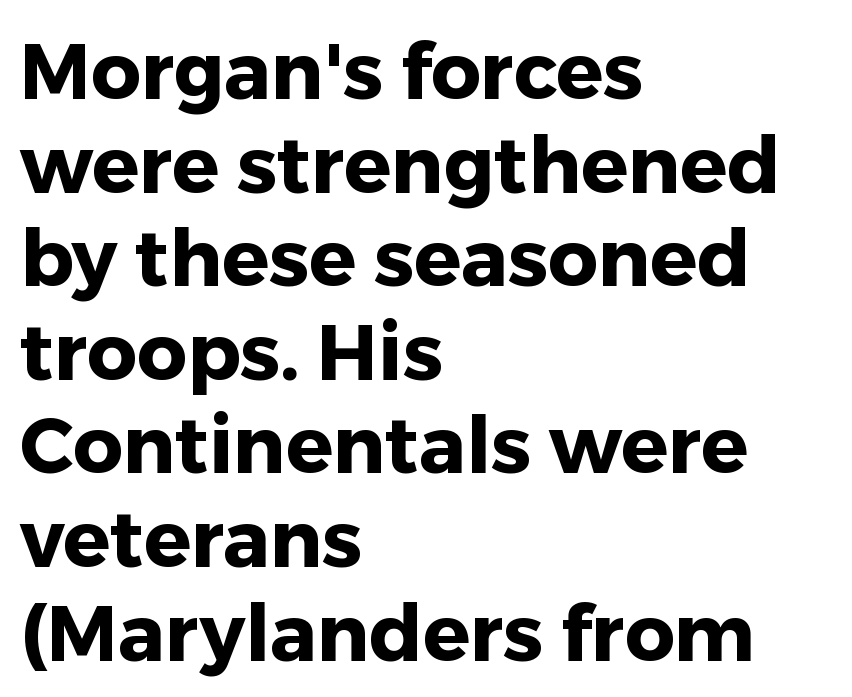
The characters display no serif detailing; their extremities are plain. Characters follow at the spacing the type designer built in. This sample uses an upright cut, with every glyph sitting square on the baseline. Thick stems and heavy bowls — unmistakably bold. Clear beneath every line of the passage. These lines are rendered in a variable-pitch font.
